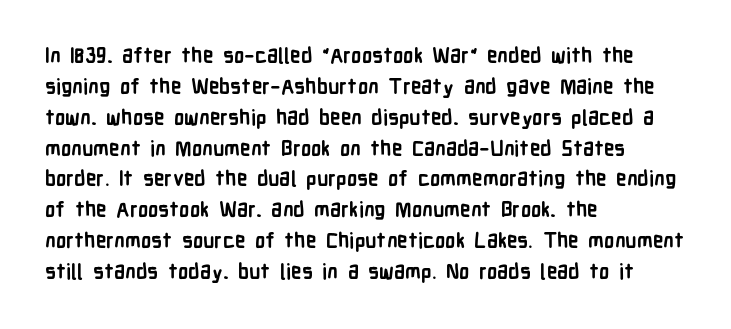
Posture: vertical. A classic flush-left, rag-right setting is used for this passage. Horizontal bands of white between lines are of average thickness. Each word holds together tightly as a unit, with standard inter-letter gaps. The font is running at its bold setting.
